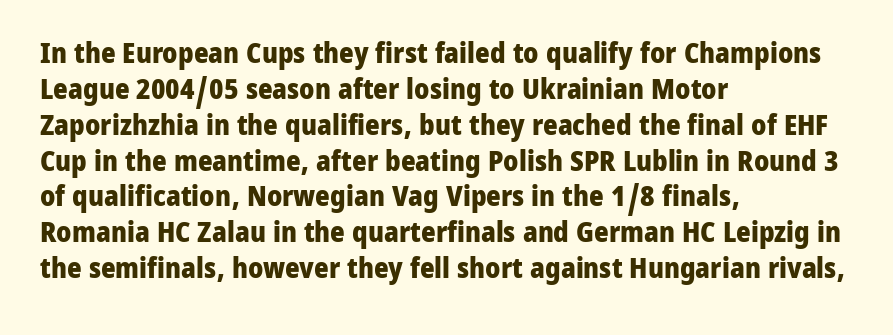
The designer left line spacing at the default. Visually the block forms a straight wall on the left and a jagged coastline on the right. Looks like regular typesetting: each glyph gets only the width it needs. The line texture is even and compact thanks to regular tracking. The space beneath each line is pristine and unruled. This is sans-serif lettering, the kind often seen on screens and signage.
